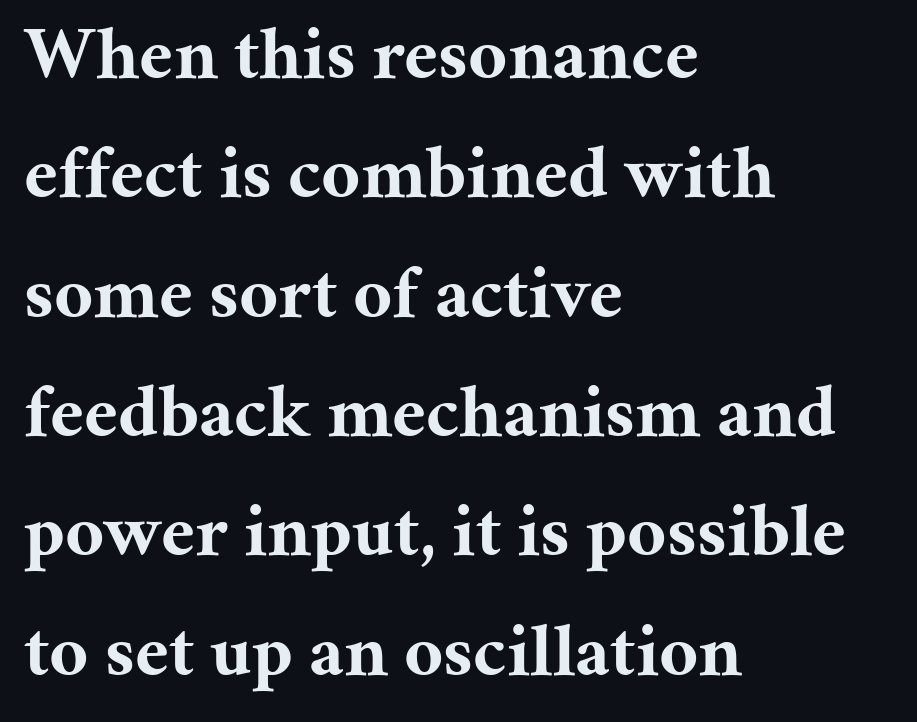
Upright lettering throughout. The rendering keeps characters at their native spacing. Reading down the block, your eye returns to a fixed left position each line. Strong, thick strokes mark this as bold type. Descender tails drop into unmarked territory.
